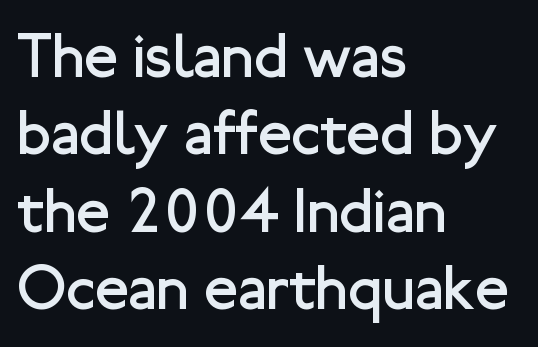
Q: Is the text bold? A: No.
Q: Is the text italic (slanted)? A: No, it is upright.
Q: Is the typeface a serif or a sans-serif typeface? A: Sans-serif.
Q: Is the text underlined? A: No.
Q: How is the paragraph aligned? A: Left-aligned.
Q: Is the spacing between letters normal or unusually wide? A: Normal.
Q: Is the spacing between lines tight, normal or loose? A: Normal.
Q: Width (condensed, normal, or wide)? A: Normal.
Q: Stroke contrast? A: Low.
Q: x-height? A: Medium.
Q: Monospaced? A: No.
